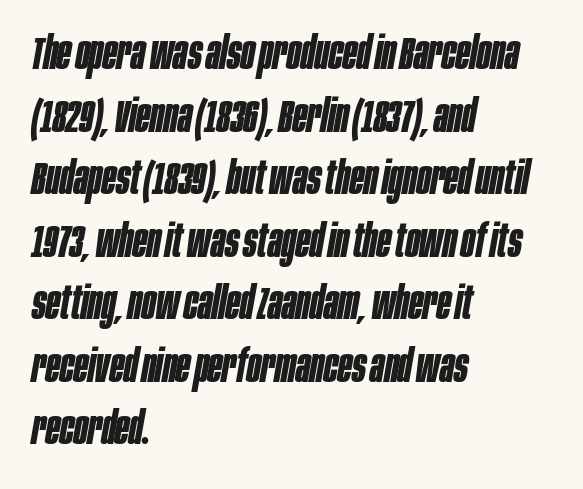
The image shows 46 px bold, condensed type, italic (leaning right); set left-aligned, normal line spacing (1.36x), normal letter spacing, not underlined; low stroke contrast and a large x-height.
